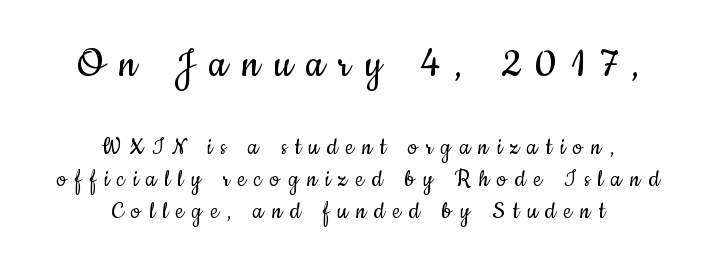
The image shows 47 px regular-weight, condensed sans-serif type; set centered, line spacing 1.19x, unusually wide letter spacing (+0.31 em), not underlined; the first (top) block is 1.74x larger; low stroke contrast and a small x-height.
